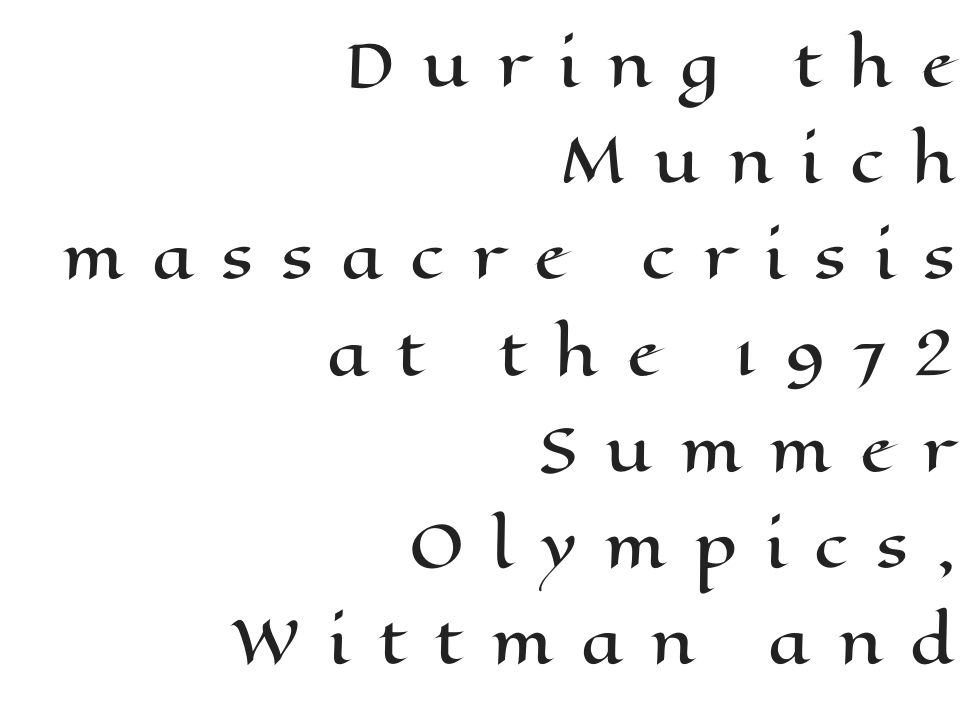
The lines are quadded right. Varying glyph widths throughout — classic text-font behaviour. Inter-character spacing is expanded well beyond the font's built-in metrics. The designer left line spacing at the default. Check under the words: just untouched page. Upright lettering throughout.
